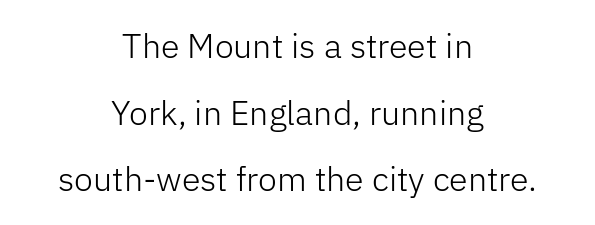
{"serif": "no", "italic": "no", "bold": "no", "weight": "light", "width": "normal", "stroke_contrast": "low", "x_height": "medium", "monospaced": "no", "underline": "no", "align": "center", "line_spacing": "loose", "line_spacing_ratio": 1.96, "letter_spacing": "normal", "letter_spacing_em": 0.0, "glyph_px": 34}
